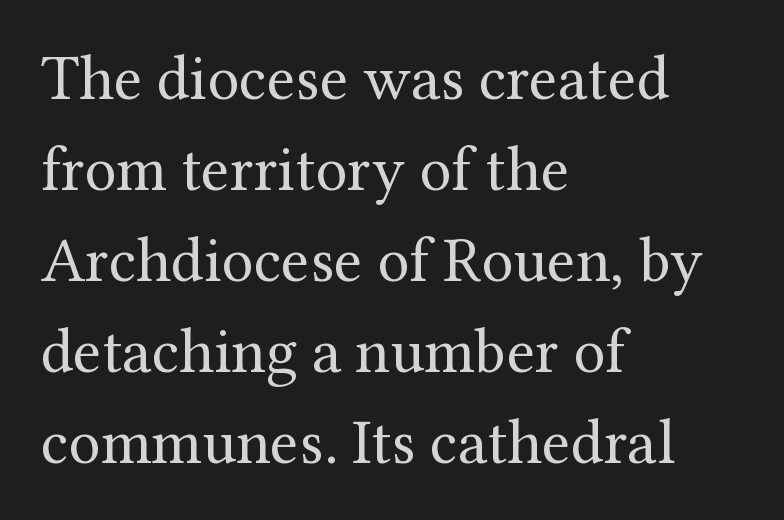
Normally led — the rows are evenly, conventionally spaced. One-word summary of the alignment: left. Note: serifs present on the glyphs. No heavy texture on the line: the type isn't bold.
